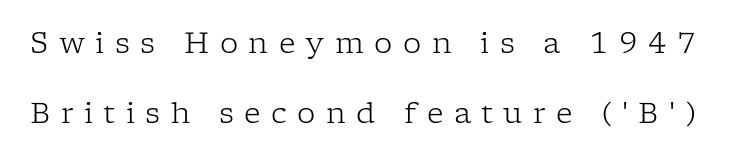
In terms of letterspacing, this is a distinctly airy, spread setting. The axis of the letterforms is exactly vertical. The type family on display is of the serif kind. Proportional: the letters do not fall into vertical columns.
